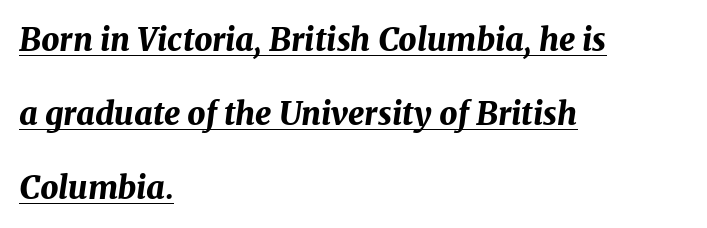
Q: Is the text bold? A: Yes.
Q: Is the text italic (slanted)? A: Yes, it leans right by about 8 degrees.
Q: Is the text underlined? A: Yes.
Q: How is the paragraph aligned? A: Left-aligned.
Q: Is the spacing between letters normal or unusually wide? A: Normal.
Q: Is the spacing between lines tight, normal or loose? A: Loose.
Q: Width (condensed, normal, or wide)? A: Normal.
Q: Stroke contrast? A: Medium.
Q: x-height? A: Medium.
Q: Monospaced? A: No.
